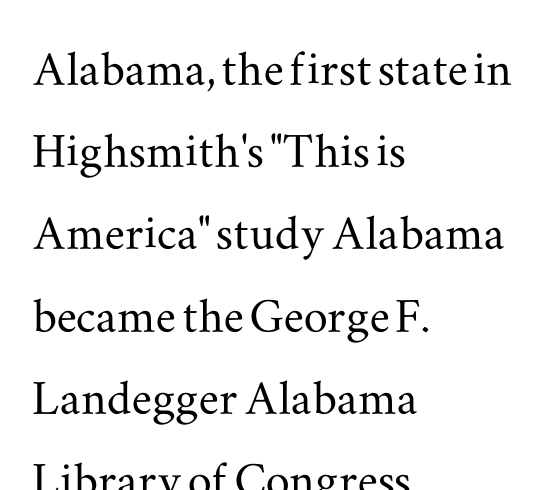
Q: Is the text italic (slanted)? A: No, it is upright.
Q: Is the typeface a serif or a sans-serif typeface? A: Serif.
Q: Is the text underlined? A: No.
Q: How is the paragraph aligned? A: Left-aligned.
Q: Is the spacing between letters normal or unusually wide? A: Normal.
Q: Is the spacing between lines tight, normal or loose? A: Normal.
Q: Width (condensed, normal, or wide)? A: Wide.
Q: Stroke contrast? A: Medium.
Q: x-height? A: Small.
Q: Monospaced? A: No.
